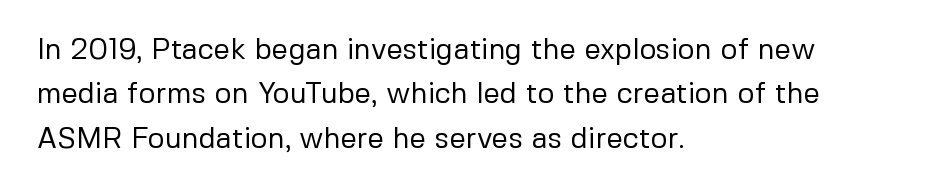
Q: Is the text bold? A: No.
Q: Is the text italic (slanted)? A: No, it is upright.
Q: Is the typeface a serif or a sans-serif typeface? A: Sans-serif.
Q: Is the text underlined? A: No.
Q: How is the paragraph aligned? A: Left-aligned.
Q: Is the spacing between letters normal or unusually wide? A: Normal.
Q: Is the spacing between lines tight, normal or loose? A: Normal.
Q: Width (condensed, normal, or wide)? A: Normal.
Q: Stroke contrast? A: Low.
Q: x-height? A: Medium.
Q: Monospaced? A: No.
